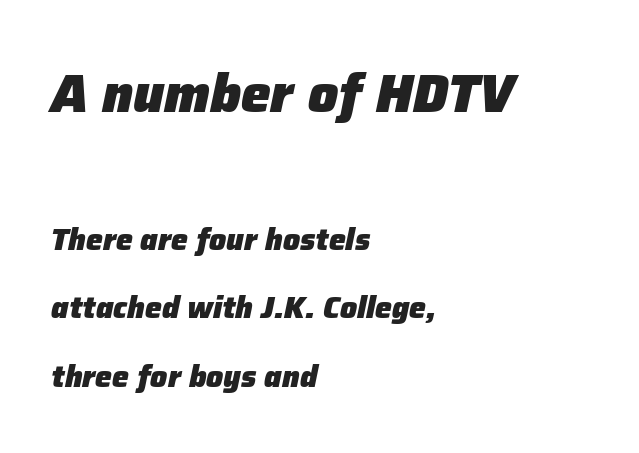
{"italic": "yes", "lean": "right", "slant_degrees": 12, "bold": "yes", "weight": "heavy", "width": "normal", "stroke_contrast": "low", "x_height": "medium", "monospaced": "no", "underline": "no", "align": "left", "line_spacing": "loose", "line_spacing_ratio": 2.29, "letter_spacing": "normal", "letter_spacing_em": 0.0, "larger_block": "first", "size_ratio": 1.77, "glyph_px": 53}
